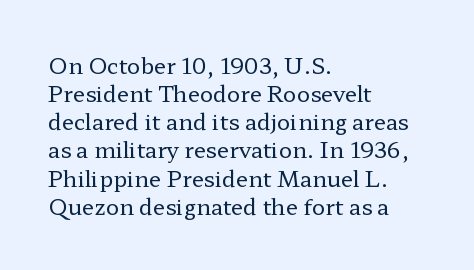
Q: Is the text bold? A: No.
Q: Is the text italic (slanted)? A: No, it is upright.
Q: Is the text underlined? A: No.
Q: How is the paragraph aligned? A: Left-aligned.
Q: Is the spacing between letters normal or unusually wide? A: Normal.
Q: Is the spacing between lines tight, normal or loose? A: Normal.
